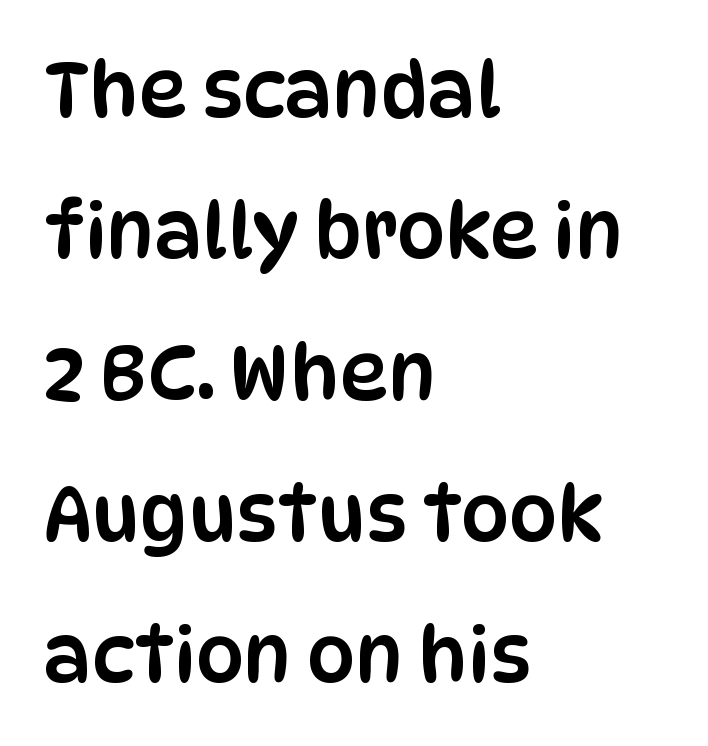
{"serif": "no", "italic": "no", "width": "condensed", "stroke_contrast": "low", "x_height": "large", "monospaced": "no", "underline": "no", "align": "left", "line_spacing_ratio": 1.86, "letter_spacing": "normal", "letter_spacing_em": 0.0, "glyph_px": 76}
